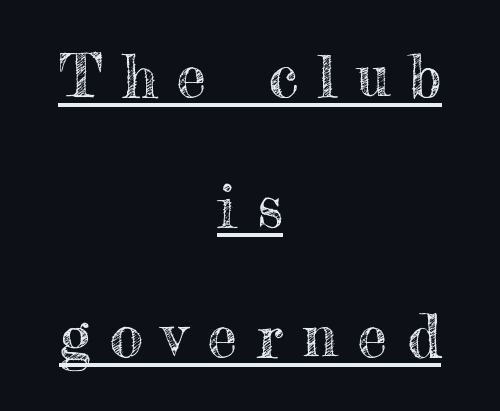
{"italic": "no", "width": "normal", "x_height": "small", "monospaced": "no", "underline": "yes", "align": "center", "line_spacing": "loose", "line_spacing_ratio": 2.17, "letter_spacing": "wide", "letter_spacing_em": 0.33, "glyph_px": 60}
